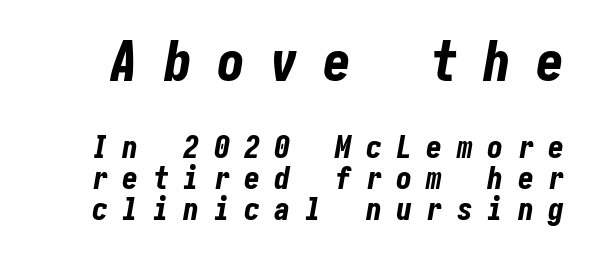
The typography opts for an oblique posture over an upright one. Does extra space separate the letters? Yes, quite a lot of it. Large over small — that's the arrangement of the two blocks here. Compared with an ordinary text face, these strokes are far heavier — a full bold.
